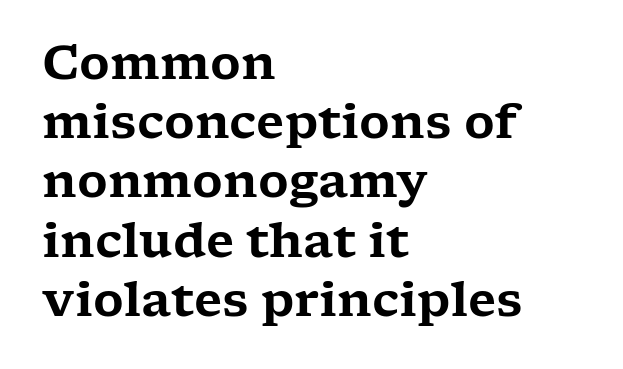
The image shows 47 px wide serif type, upright; set left-aligned, normal line spacing (1.26x), normal letter spacing, not underlined; low stroke contrast and a medium x-height.
